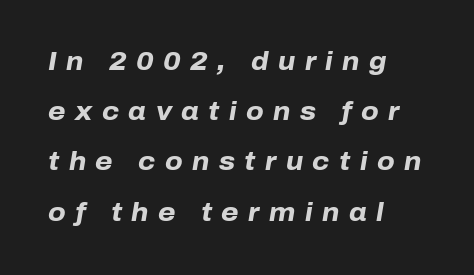
{"italic": "yes", "lean": "right", "slant_degrees": 10, "bold": "yes", "underline": "no", "align": "left", "line_spacing": "loose", "line_spacing_ratio": 2.01, "letter_spacing": "wide", "letter_spacing_em": 0.38, "glyph_px": 25}
